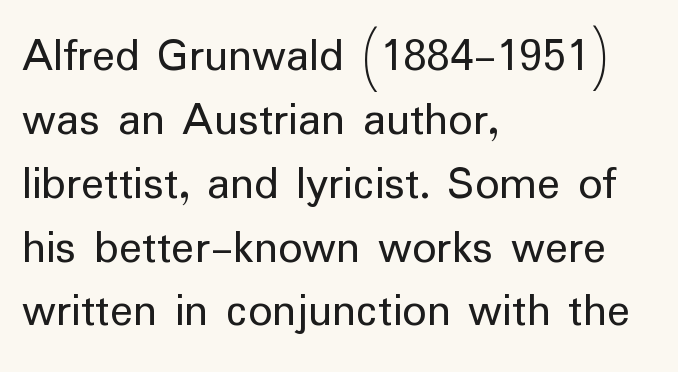
Q: Is the text bold? A: No.
Q: Is the text italic (slanted)? A: No, it is upright.
Q: Is the typeface a serif or a sans-serif typeface? A: Sans-serif.
Q: Is the text underlined? A: No.
Q: How is the paragraph aligned? A: Left-aligned.
Q: Is the spacing between letters normal or unusually wide? A: Normal.
Q: Is the spacing between lines tight, normal or loose? A: Normal.
Q: Width (condensed, normal, or wide)? A: Normal.
Q: Stroke contrast? A: Low.
Q: x-height? A: Medium.
Q: Monospaced? A: No.
